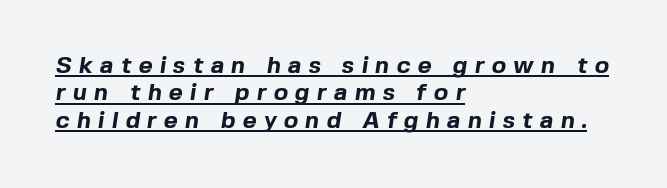
The image shows 24 px bold type; set left-aligned, tight line spacing (1.14x), unusually wide letter spacing (+0.3 em), underlined.
